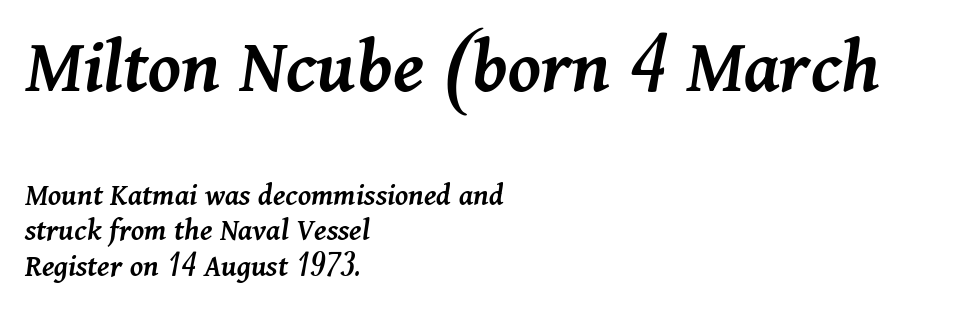
{"italic": "yes", "lean": "right", "slant_degrees": 11, "bold": "semi", "weight": "semibold", "width": "normal", "stroke_contrast": "medium", "x_height": "medium", "monospaced": "no", "underline": "no", "align": "left", "line_spacing": "tight", "line_spacing_ratio": 1.11, "letter_spacing": "normal", "letter_spacing_em": 0.0, "larger_block": "first", "size_ratio": 2.5, "glyph_px": 80}
